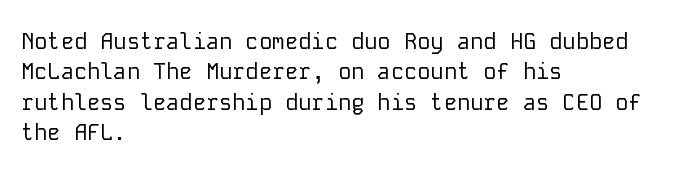
A quiet, ordinary-to-light weight characterises the typeface. The text block is weighted toward the left margin, trailing off unevenly rightward. This rendering leaves character spacing at its baseline value. Characters remain perfectly vertical along every line. The strip under each line holds only bare page.
